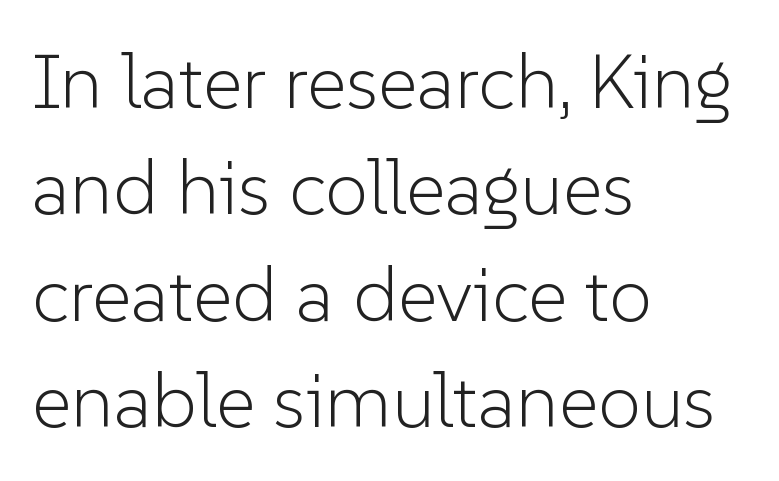
{"serif": "no", "italic": "no", "bold": "no", "weight": "light", "width": "normal", "stroke_contrast": "low", "x_height": "medium", "monospaced": "no", "underline": "no", "align": "left", "line_spacing": "normal", "line_spacing_ratio": 1.38, "letter_spacing": "normal", "letter_spacing_em": 0.0, "glyph_px": 77}
